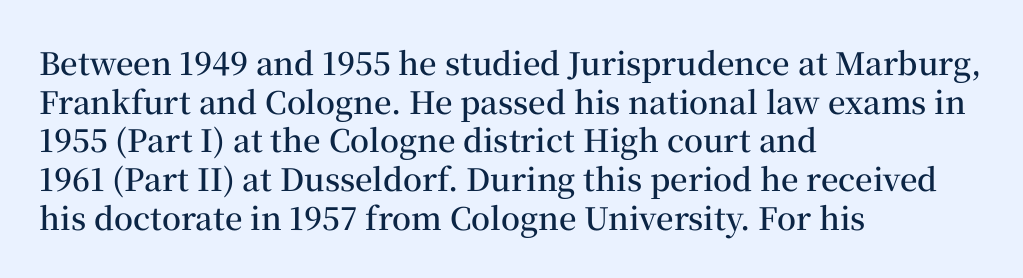
{"serif": "yes", "italic": "no", "bold": "semi", "weight": "semibold", "width": "normal", "stroke_contrast": "medium", "x_height": "medium", "monospaced": "no", "underline": "no", "align": "left", "line_spacing": "normal", "line_spacing_ratio": 1.25, "letter_spacing": "normal", "letter_spacing_em": 0.0, "glyph_px": 31}
